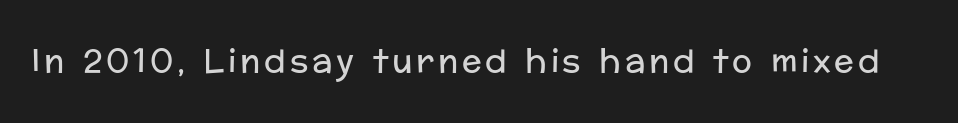
Q: Is the text bold? A: No.
Q: Is the text italic (slanted)? A: No, it is upright.
Q: Is the typeface a serif or a sans-serif typeface? A: Sans-serif.
Q: Is the text underlined? A: No.
Q: Width (condensed, normal, or wide)? A: Normal.
Q: Stroke contrast? A: Low.
Q: x-height? A: Medium.
Q: Monospaced? A: No.
